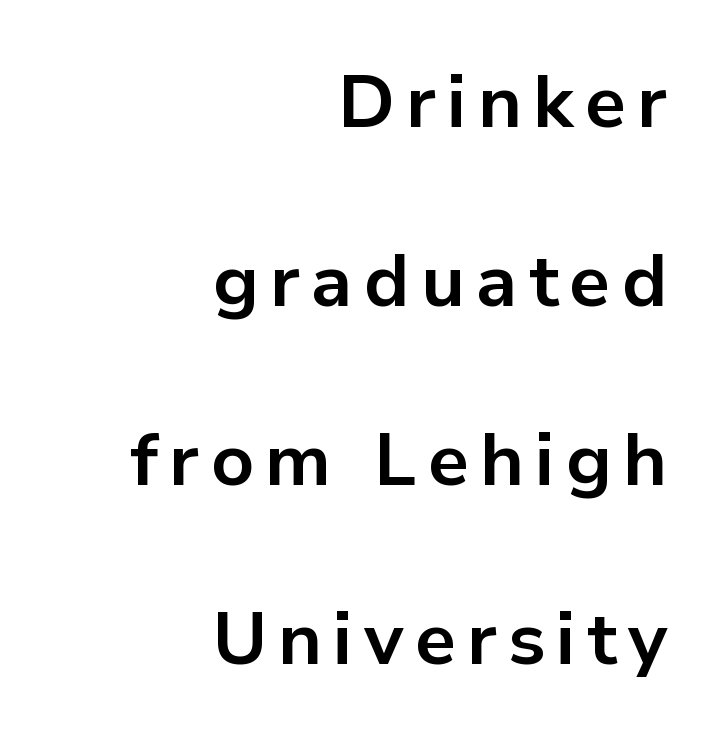
The image shows 74 px bold sans-serif type, upright; set right-aligned, loose line spacing (2.42x), not underlined; low stroke contrast and a medium x-height.
